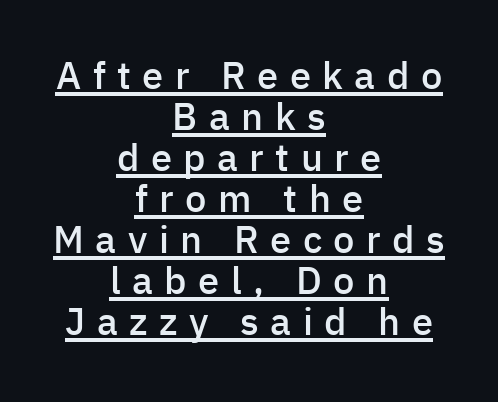
One-word summary of the alignment: center. A typesetter would call this proportional, since set widths differ per character. A roman cut, with each character standing at attention. Typographic density is moderately raised because the face is semibold. These lines huddle together more closely than default settings would place them. Display-style spreading of the glyphs; the letterfit is very open.
